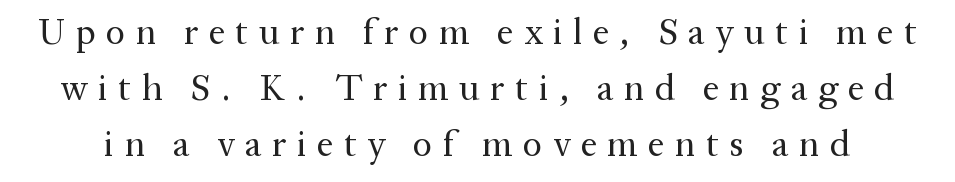
The image shows 37 px regular-weight serif type, upright; set normal line spacing (1.51x), unusually wide letter spacing (+0.28 em), not underlined; medium stroke contrast and a medium x-height.
